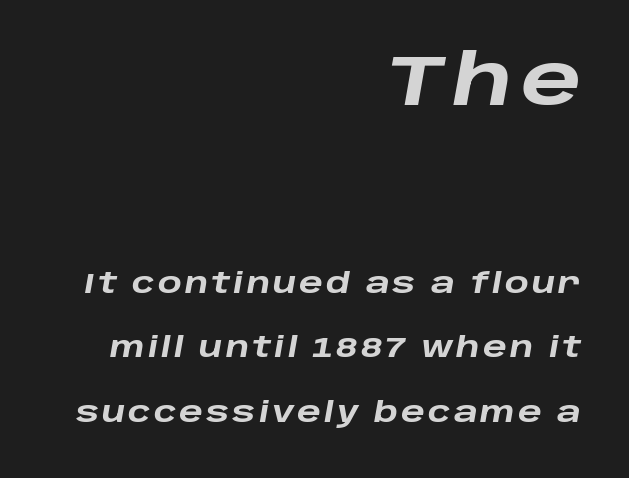
The image shows 71 px heavy, wide type, italic (leaning right); set right-aligned, loose line spacing (2.32x), not underlined; the first (top) block is 2.54x larger; low stroke contrast and a large x-height.
